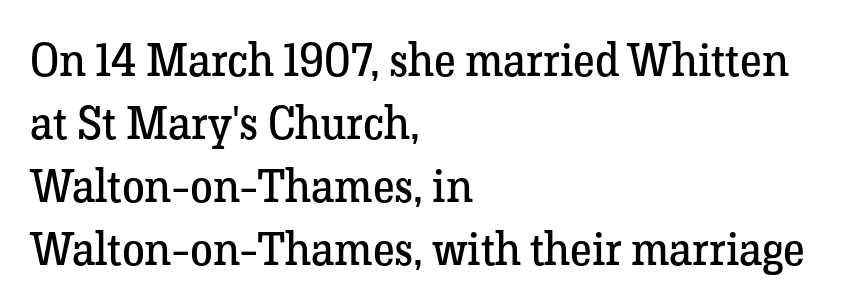
Q: Is the text bold? A: No.
Q: Is the text italic (slanted)? A: No, it is upright.
Q: Is the typeface a serif or a sans-serif typeface? A: Serif.
Q: Is the text underlined? A: No.
Q: How is the paragraph aligned? A: Left-aligned.
Q: Is the spacing between letters normal or unusually wide? A: Normal.
Q: Is the spacing between lines tight, normal or loose? A: Normal.
Q: Width (condensed, normal, or wide)? A: Normal.
Q: Stroke contrast? A: Low.
Q: x-height? A: Medium.
Q: Monospaced? A: No.
